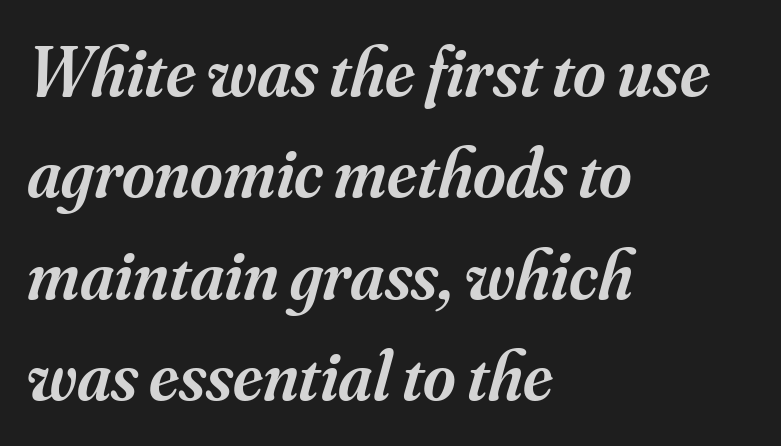
Q: Is the text bold? A: Semi-bold.
Q: Is the text italic (slanted)? A: Yes, it leans right by about 16 degrees.
Q: Is the typeface a serif or a sans-serif typeface? A: Serif.
Q: Is the text underlined? A: No.
Q: How is the paragraph aligned? A: Left-aligned.
Q: Is the spacing between letters normal or unusually wide? A: Normal.
Q: Is the spacing between lines tight, normal or loose? A: Normal.
Q: Width (condensed, normal, or wide)? A: Normal.
Q: Stroke contrast? A: Medium.
Q: x-height? A: Small.
Q: Monospaced? A: No.
